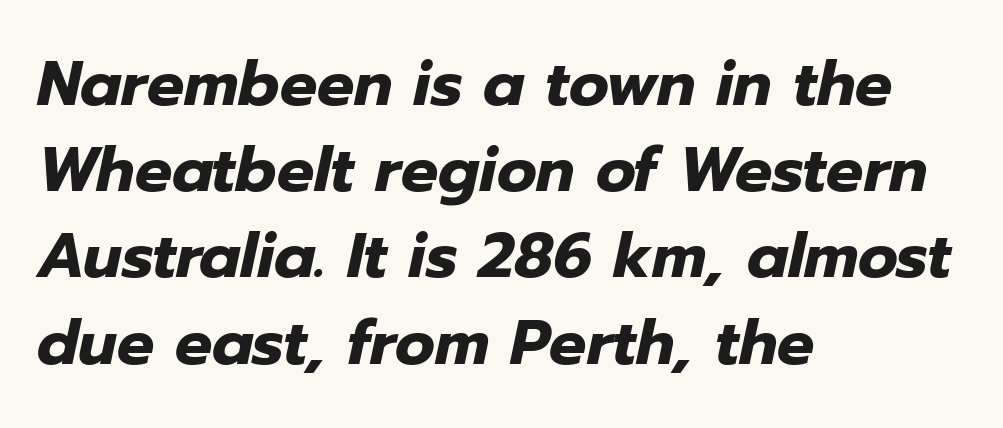
Q: Is the text bold? A: Yes.
Q: Is the text italic (slanted)? A: Yes, it leans right by about 12 degrees.
Q: Is the text underlined? A: No.
Q: How is the paragraph aligned? A: Left-aligned.
Q: Is the spacing between letters normal or unusually wide? A: Normal.
Q: Is the spacing between lines tight, normal or loose? A: Normal.
Q: Width (condensed, normal, or wide)? A: Normal.
Q: Stroke contrast? A: Low.
Q: x-height? A: Medium.
Q: Monospaced? A: No.
